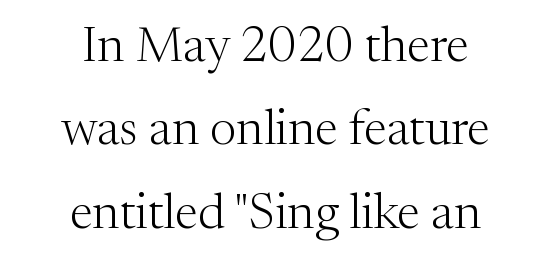
Line spacing here is normal. Spacing verdict: proportional, widths tailored to each character. Descender tails drop into unmarked territory. The strokes carry an ordinary text weight at most. Short note: letters normally spaced. Leftover space on each line is divided equally before and after the words.
